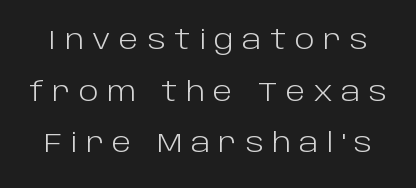
{"italic": "no", "bold": "no", "underline": "no", "line_spacing": "loose", "line_spacing_ratio": 1.99, "letter_spacing": "wide", "letter_spacing_em": 0.32, "glyph_px": 26}
